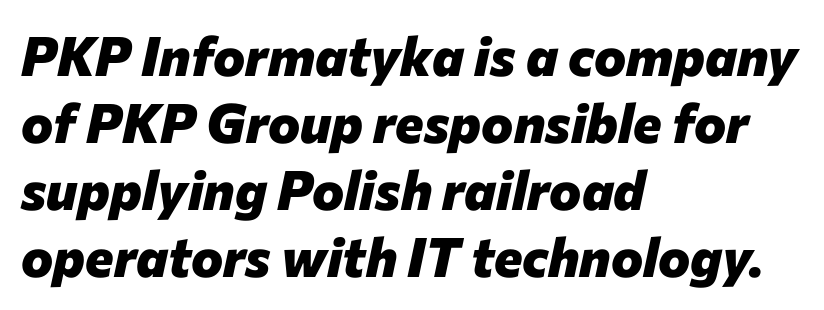
{"italic": "yes", "lean": "right", "slant_degrees": 12, "bold": "yes", "weight": "heavy", "width": "normal", "stroke_contrast": "low", "x_height": "medium", "monospaced": "no", "underline": "no", "align": "left", "line_spacing_ratio": 1.24, "letter_spacing": "normal", "letter_spacing_em": 0.0, "glyph_px": 54}
